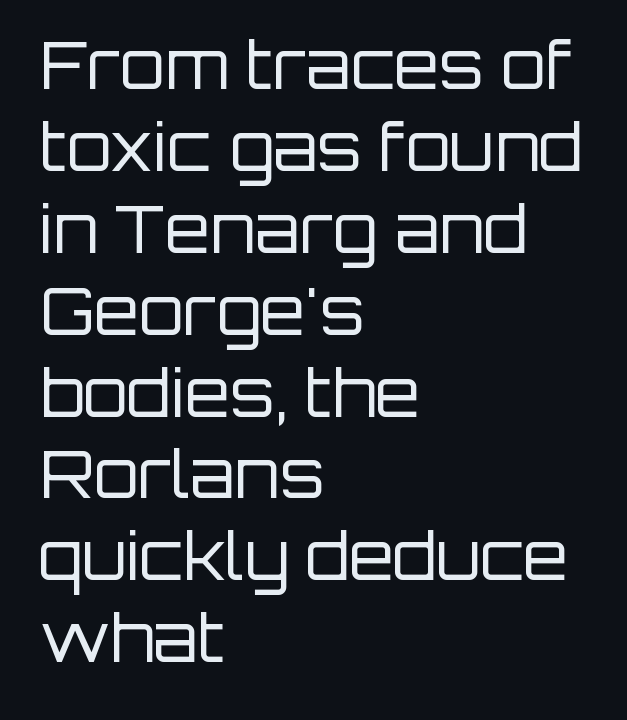
Normally led — the rows are evenly, conventionally spaced. If you drew a ruler down the left edge, every line would touch it. These lines keep a tight, regular rhythm from letter to letter. Stem width sits at or under what a default text font uses. No word sits above an underline. Do the characters align in a grid? No, the font is proportional.
